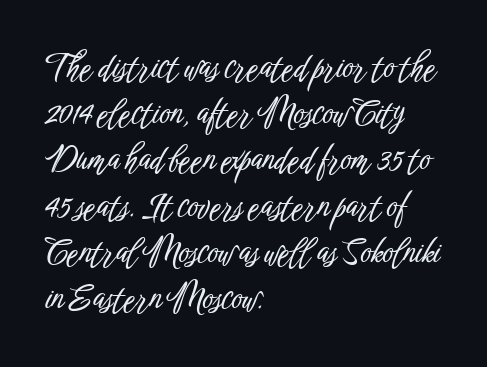
{"serif": "no", "width": "condensed", "stroke_contrast": "low", "x_height": "medium", "monospaced": "no", "underline": "no", "align": "left", "line_spacing": "normal", "line_spacing_ratio": 1.4, "letter_spacing": "normal", "letter_spacing_em": 0.0, "glyph_px": 33}
